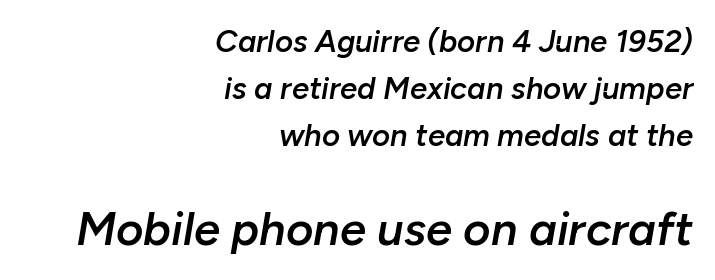
Glance below the letters and you will spot only blank space. Here the glyphs are tracked normally, forming tight word shapes. The font is running at a semibold setting, under full bold. These lines sit exactly where default settings would place them.
